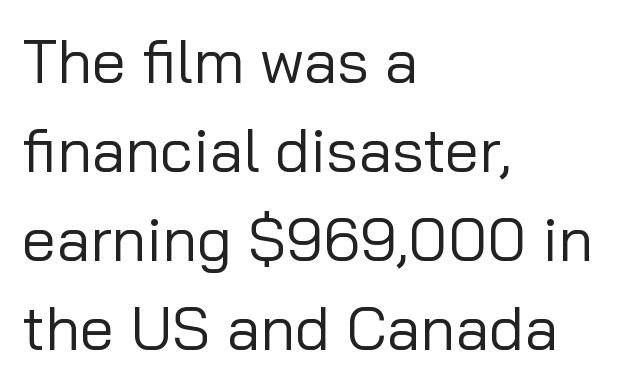
The face looks like a standard text weight, possibly lighter. Regarding serifs, this sample does without them. No extra tracking has been applied to these lines. Vertical strokes here are truly vertical. The space between consecutive lines is moderate. Descenders hang freely into open space.
